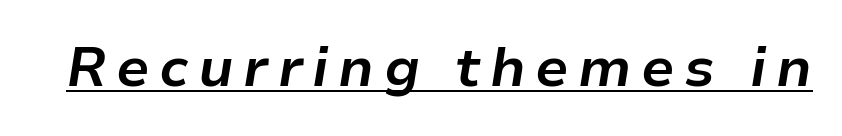
Q: Is the text bold? A: Yes.
Q: Is the text italic (slanted)? A: Yes, it leans right by about 9 degrees.
Q: Is the text underlined? A: Yes.
Q: Width (condensed, normal, or wide)? A: Normal.
Q: Stroke contrast? A: Low.
Q: x-height? A: Medium.
Q: Monospaced? A: No.
